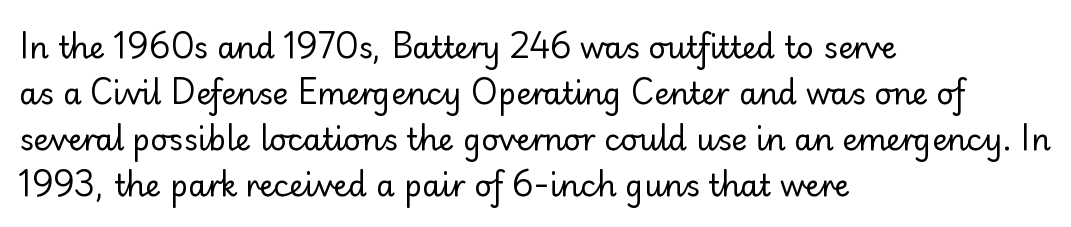
{"serif": "no", "italic": "no", "bold": "no", "weight": "regular", "width": "normal", "stroke_contrast": "low", "x_height": "small", "monospaced": "no", "underline": "no", "align": "left", "line_spacing": "normal", "line_spacing_ratio": 1.53, "letter_spacing": "normal", "letter_spacing_em": 0.0, "glyph_px": 30}
